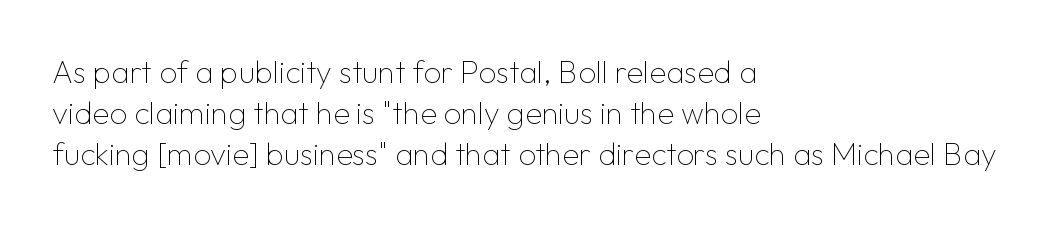
Q: Is the text bold? A: No.
Q: Is the text italic (slanted)? A: No, it is upright.
Q: Is the typeface a serif or a sans-serif typeface? A: Sans-serif.
Q: Is the text underlined? A: No.
Q: How is the paragraph aligned? A: Left-aligned.
Q: Is the spacing between letters normal or unusually wide? A: Normal.
Q: Is the spacing between lines tight, normal or loose? A: Normal.
Q: Width (condensed, normal, or wide)? A: Normal.
Q: Stroke contrast? A: Low.
Q: x-height? A: Medium.
Q: Monospaced? A: No.
